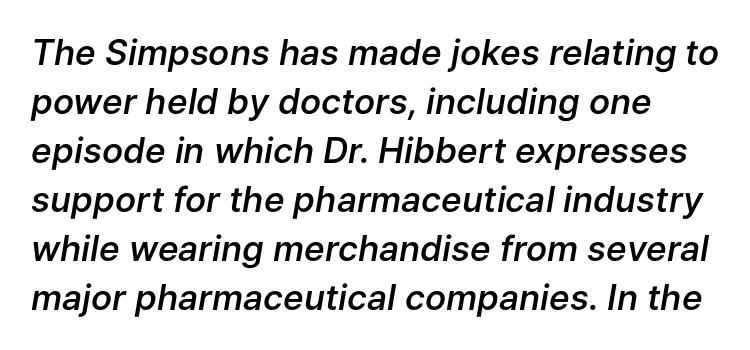
{"italic": "yes", "lean": "right", "slant_degrees": 9, "bold": "semi", "weight": "semibold", "width": "normal", "stroke_contrast": "low", "x_height": "medium", "monospaced": "no", "underline": "no", "line_spacing": "normal", "line_spacing_ratio": 1.4, "letter_spacing": "normal", "letter_spacing_em": 0.0, "glyph_px": 35}
